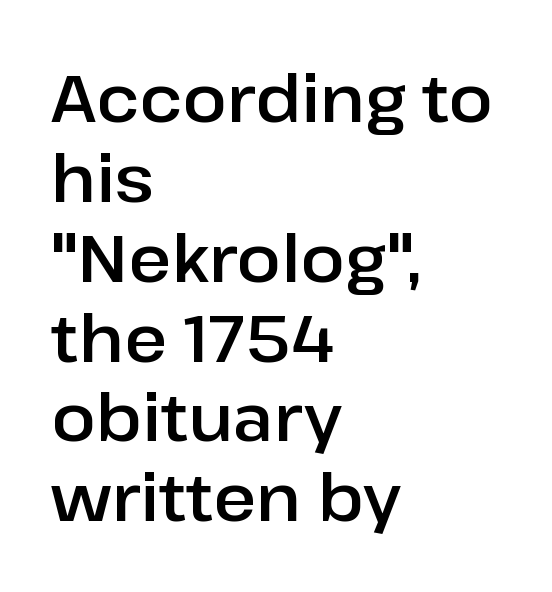
This rendering leaves character spacing at its baseline value. Layout note: lines flush left. Each letter keeps its own natural width here, so spacing adapts to shape. Tall strokes in this sample are plumb rather than angled.
